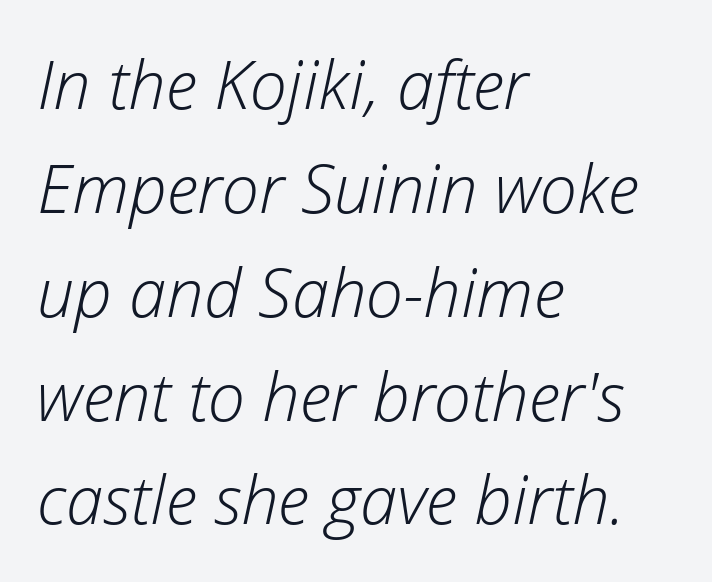
The specimen reads as italic at a glance. If you measured baseline to baseline, you'd find a middling distance. Descenders hang freely into open space. Do the characters align in a grid? No, the font is proportional. Heaviness? Minimal to ordinary, like unemphasized prose. Horizontal alignment here is leftward, the default for most running prose.
